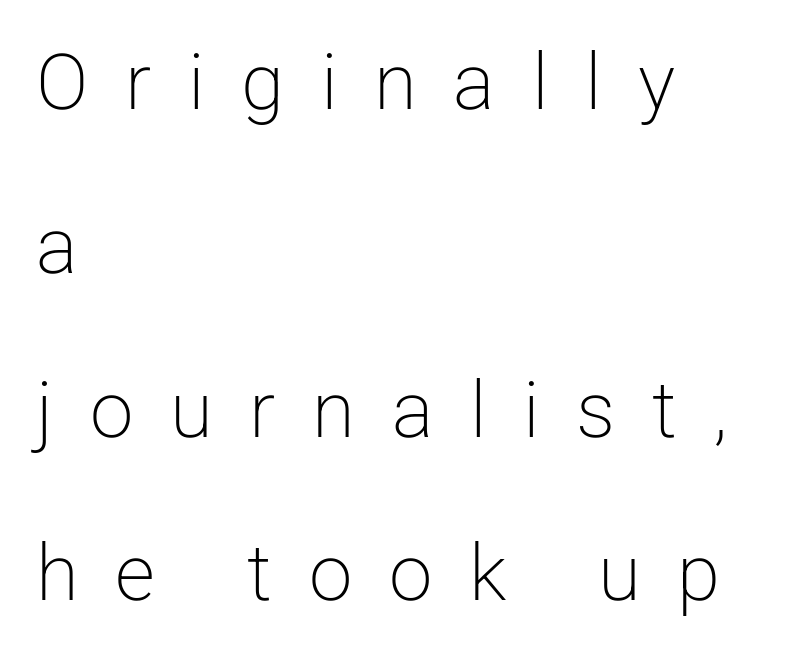
Q: Is the text bold? A: No.
Q: Is the text italic (slanted)? A: No, it is upright.
Q: Is the typeface a serif or a sans-serif typeface? A: Sans-serif.
Q: Is the text underlined? A: No.
Q: How is the paragraph aligned? A: Left-aligned.
Q: Is the spacing between letters normal or unusually wide? A: Unusually wide.
Q: Is the spacing between lines tight, normal or loose? A: Loose.
Q: Width (condensed, normal, or wide)? A: Normal.
Q: Stroke contrast? A: Low.
Q: x-height? A: Medium.
Q: Monospaced? A: No.
